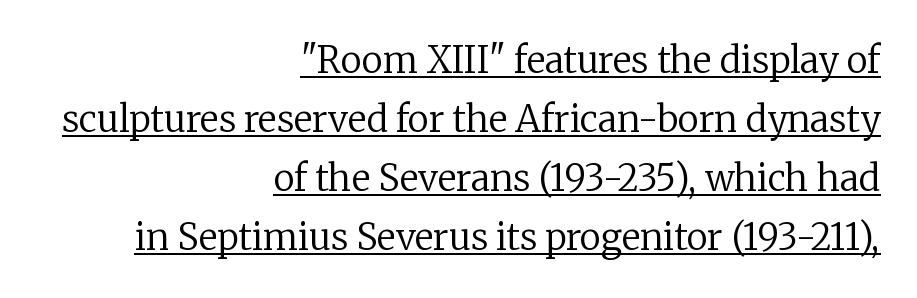
The image shows 36 px regular-weight serif type, upright; set right-aligned, normal line spacing (1.64x), normal letter spacing, underlined; low stroke contrast and a medium x-height.
